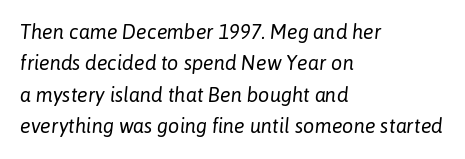
{"italic": "yes", "lean": "right", "slant_degrees": 6, "bold": "no", "underline": "no", "align": "left", "line_spacing": "normal", "line_spacing_ratio": 1.57, "letter_spacing": "normal", "letter_spacing_em": 0.0, "glyph_px": 20}
